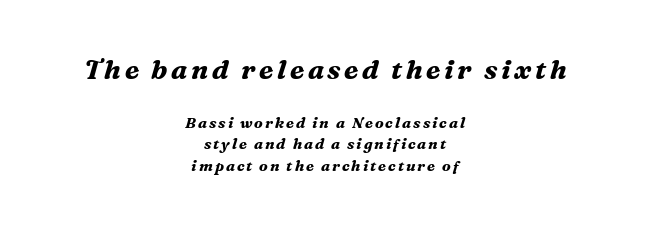
{"italic": "yes", "lean": "right", "slant_degrees": 16, "bold": "yes", "underline": "no", "align": "center", "line_spacing": "normal", "line_spacing_ratio": 1.45, "larger_block": "first", "size_ratio": 1.8, "glyph_px": 27}
